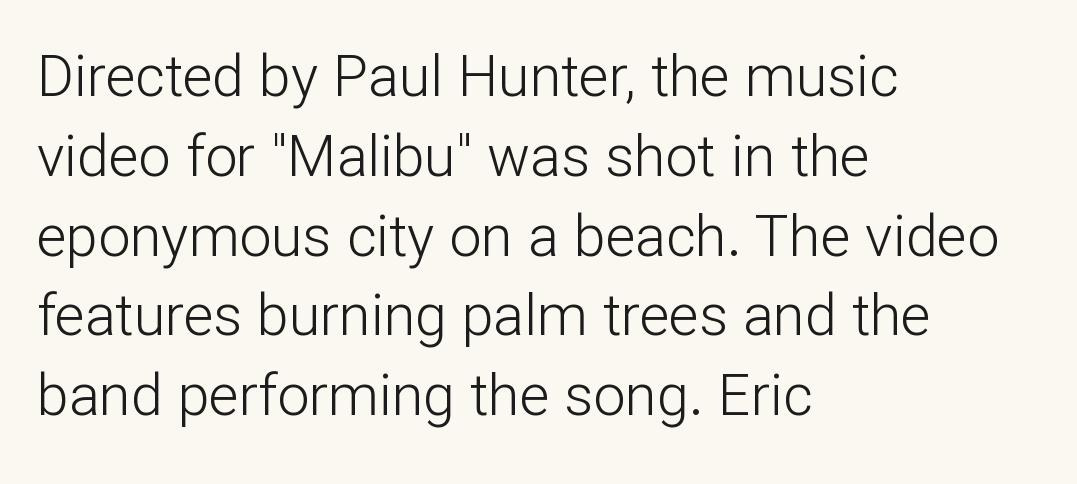
Q: Is the text bold? A: No.
Q: Is the text italic (slanted)? A: No, it is upright.
Q: Is the typeface a serif or a sans-serif typeface? A: Sans-serif.
Q: Is the text underlined? A: No.
Q: How is the paragraph aligned? A: Left-aligned.
Q: Is the spacing between letters normal or unusually wide? A: Normal.
Q: Is the spacing between lines tight, normal or loose? A: Normal.
Q: Width (condensed, normal, or wide)? A: Normal.
Q: Stroke contrast? A: Low.
Q: x-height? A: Medium.
Q: Monospaced? A: No.
